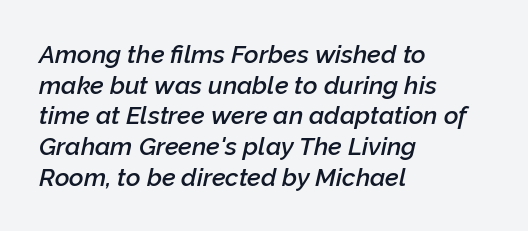
Leftover space on each line is placed entirely after the last word. The font's italic variant was chosen for this text. The rendering uses a semibold face; strokes are thickened but not to full bold. The words here are not underlined. Here the glyphs are tracked normally, forming tight word shapes.
